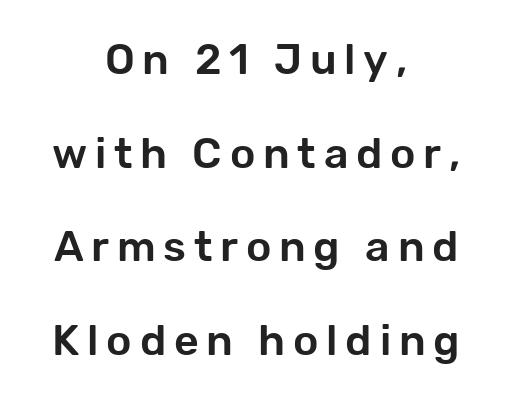
{"serif": "no", "italic": "no", "width": "normal", "stroke_contrast": "low", "x_height": "medium", "monospaced": "no", "underline": "no", "align": "center", "line_spacing": "loose", "line_spacing_ratio": 2.18, "glyph_px": 43}
